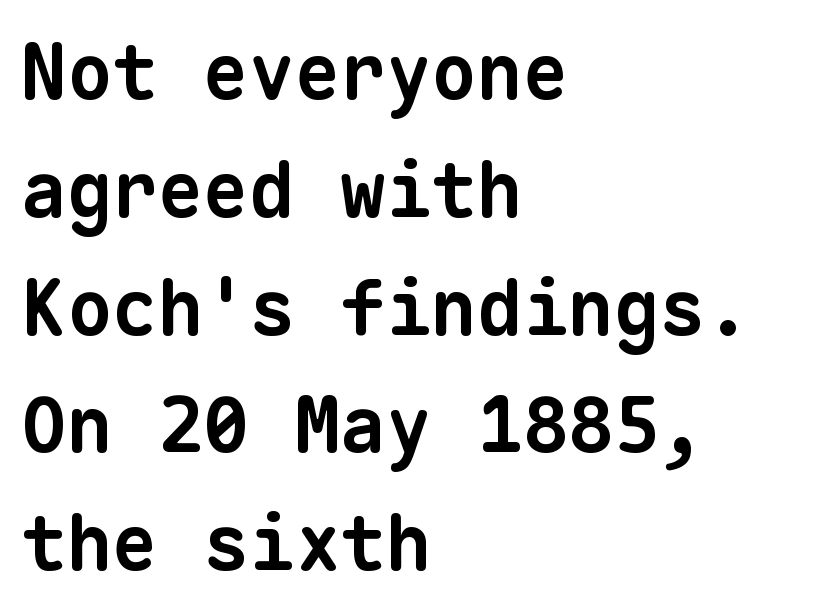
Nothing unusual about the tracking: characters are spaced as the font intends. Thick stems and heavy bowls — unmistakably bold. Every character here occupies the same horizontal width, giving the sample a typewriter-like rhythm. Glance below the letters and you will spot only blank space.
